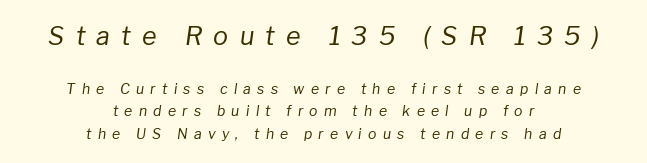
The image shows 25 px text type, italic (leaning right); set centered, normal line spacing (1.6x), unusually wide letter spacing (+0.45 em), not underlined; the first (top) block is 1.79x larger.
